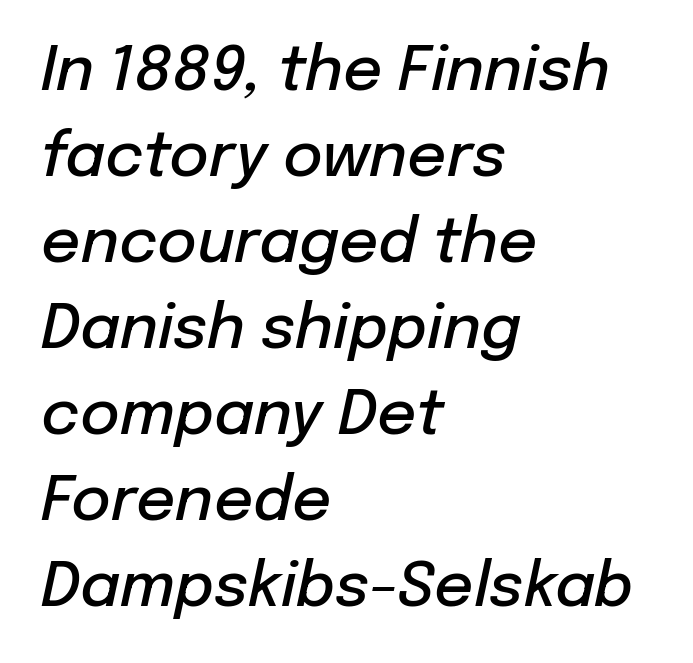
{"italic": "yes", "lean": "right", "slant_degrees": 12, "bold": "semi", "weight": "semibold", "width": "normal", "stroke_contrast": "low", "x_height": "medium", "monospaced": "no", "underline": "no", "align": "left", "line_spacing": "normal", "line_spacing_ratio": 1.41, "letter_spacing": "normal", "letter_spacing_em": 0.0, "glyph_px": 61}
